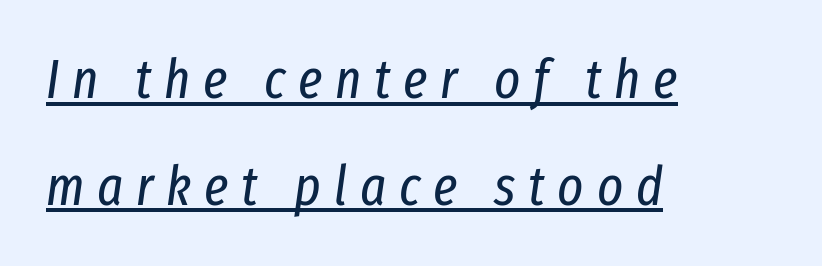
The face used here has a pronounced slope to its letters. Proportional: the letters do not fall into vertical columns. This is not heavy type; no bold has been used. Tracking here is generous; glyphs stand well apart from one another. A great deal of white space separates one row of letters from the next.
